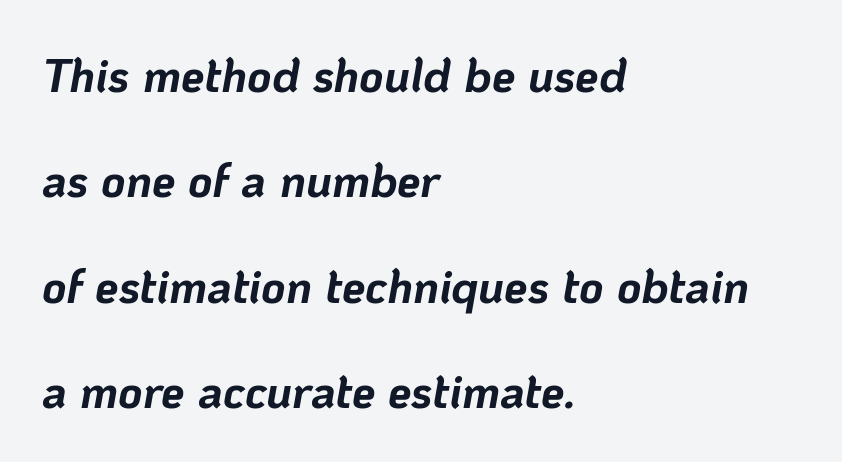
These lines keep a tight, regular rhythm from letter to letter. Is the type bold? Yes — the strokes are clearly thick and heavy. The paragraph shown leans on its left margin. The specimen omits any rule beneath the text block's lines. In terms of leading, this rendering errs on the spacious side.
